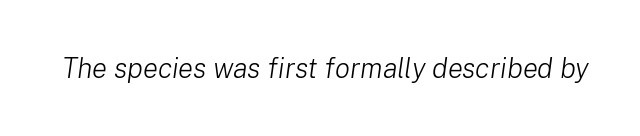
Standard letterfit; no display-style spreading of the glyphs. Style check: oblique. You could not count columns in this text — the font is proportionally spaced. Weight: in the light-to-regular range. Words float on clear page, feet unadorned.
